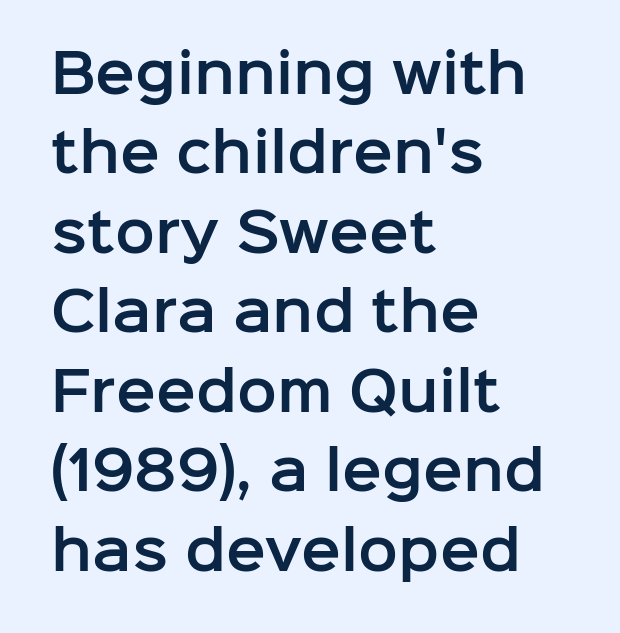
{"serif": "no", "italic": "no", "width": "normal", "stroke_contrast": "low", "x_height": "medium", "monospaced": "no", "underline": "no", "align": "left", "line_spacing": "normal", "line_spacing_ratio": 1.5, "letter_spacing": "normal", "letter_spacing_em": 0.0, "glyph_px": 53}
